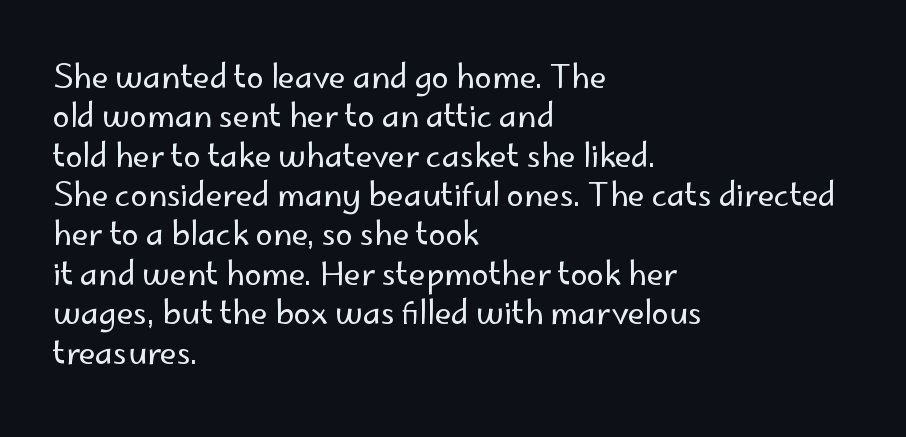
The paragraph shown leans on its left margin. The typesetting does not lean heavy: it is not bold. The letters advance in unequal steps, a hallmark of proportional type. The lettering stays uniformly vertical, giving the passage a roman look.
